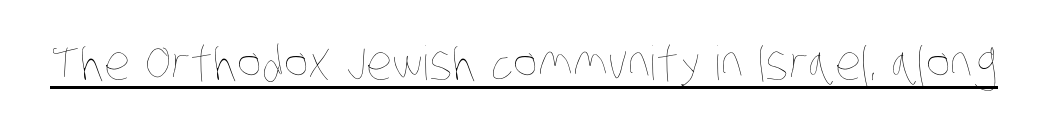
The image shows 47 px thin, condensed type; set normal letter spacing, underlined; low stroke contrast and a large x-height.
